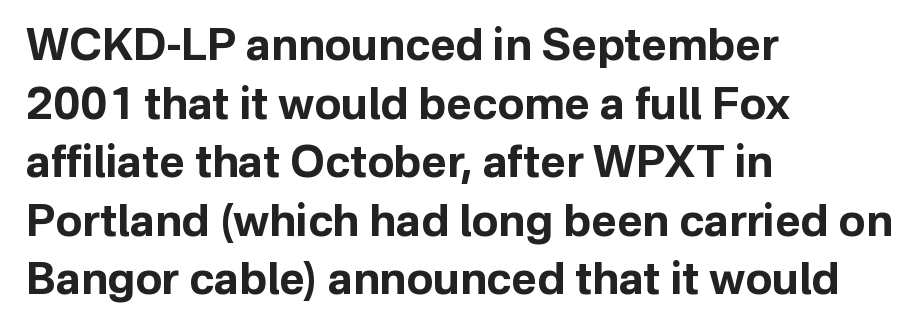
Q: Is the text bold? A: Yes.
Q: Is the text italic (slanted)? A: No, it is upright.
Q: Is the typeface a serif or a sans-serif typeface? A: Sans-serif.
Q: Is the text underlined? A: No.
Q: How is the paragraph aligned? A: Left-aligned.
Q: Is the spacing between letters normal or unusually wide? A: Normal.
Q: Is the spacing between lines tight, normal or loose? A: Normal.
Q: Width (condensed, normal, or wide)? A: Normal.
Q: Stroke contrast? A: Low.
Q: x-height? A: Medium.
Q: Monospaced? A: No.
